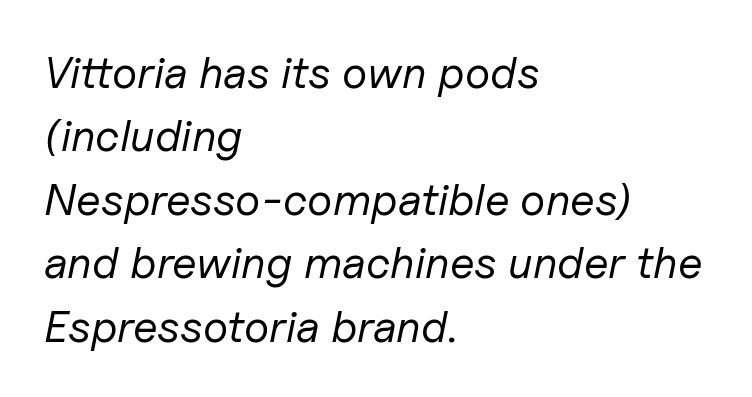
The image shows 45 px regular-weight type, italic (leaning right); set left-aligned, normal line spacing (1.41x), normal letter spacing, not underlined; low stroke contrast and a medium x-height.
